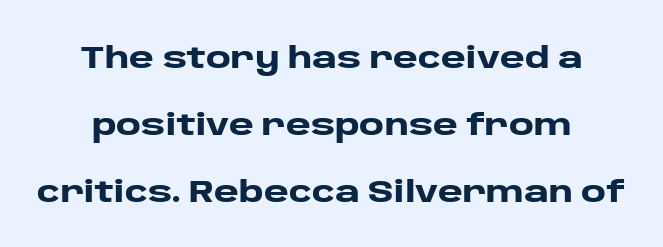
The letters carry no serifs — their stems end cleanly without finishing strokes. In terms of leading, this rendering errs on the spacious side. The passage shown is not underscored anywhere. Letter spacing: default. Italic? Not at all — the glyphs are vertical.
